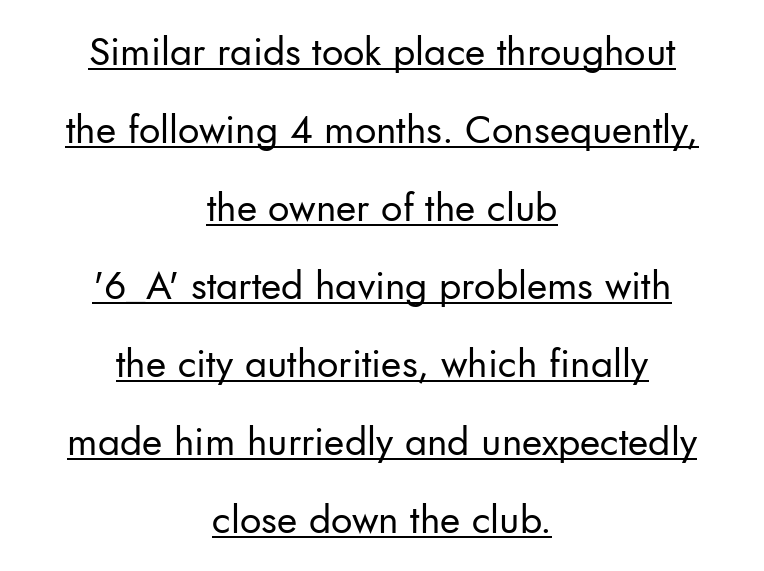
The image shows 39 px regular-weight sans-serif type, upright; set centered, loose line spacing (2.0x), normal letter spacing, underlined; low stroke contrast and a small x-height.
